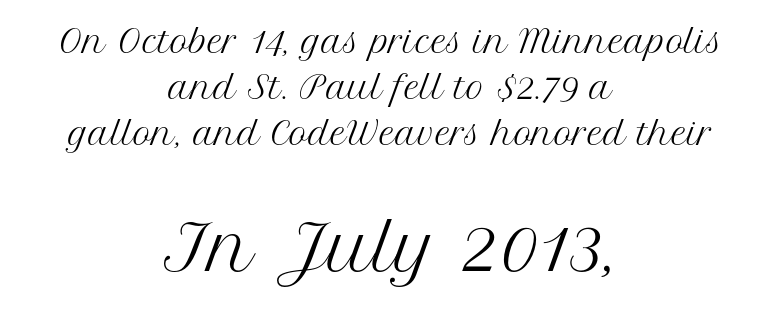
The image shows 62 px regular-weight serif type; set centered, normal line spacing (1.48x), normal letter spacing, not underlined; the second (bottom) block is 2.0x larger; medium stroke contrast and a medium x-height.
